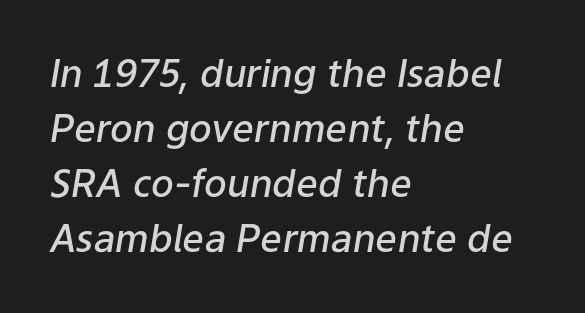
The image shows 38 px semibold type, italic (leaning right); set left-aligned, normal line spacing (1.45x), normal letter spacing, not underlined; low stroke contrast and a medium x-height.
